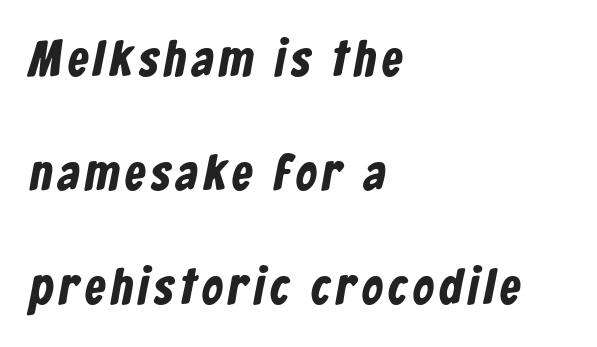
{"serif": "no", "bold": "yes", "weight": "bold", "width": "condensed", "stroke_contrast": "low", "x_height": "medium", "monospaced": "no", "underline": "no", "align": "left", "line_spacing": "loose", "line_spacing_ratio": 2.24, "glyph_px": 51}
